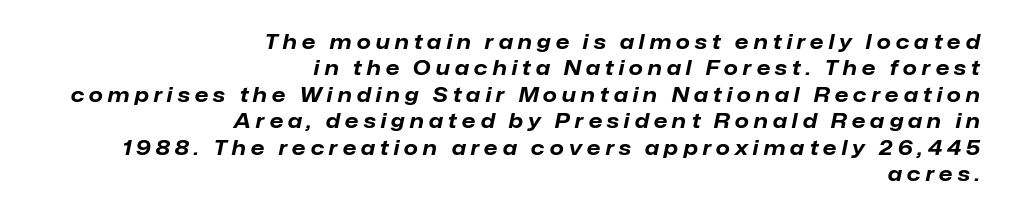
The ragged edge is on the left, which tells us the setting is flush right. Letters rest on an invisible, unmarked baseline. Heft: maximum for text — a bold. Interline gaps are of average width in this sample. In terms of letterspacing, this is a distinctly airy, spread setting. In terms of posture, this sample is oblique.
